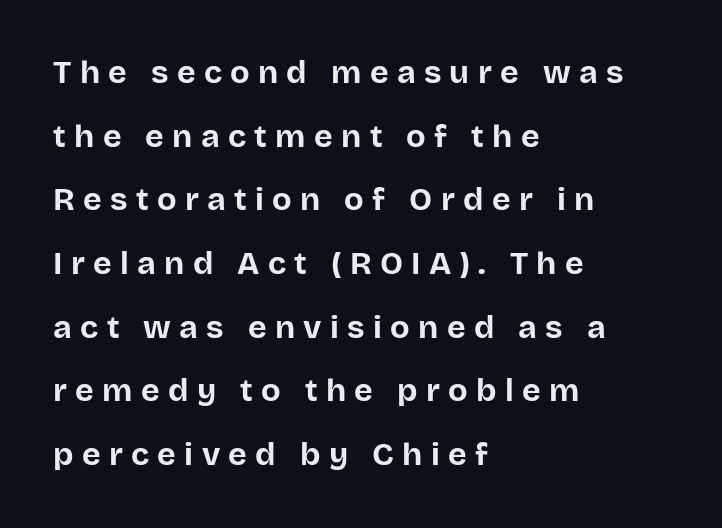
{"serif": "no", "italic": "no", "bold": "yes", "weight": "bold", "width": "normal", "stroke_contrast": "low", "x_height": "large", "monospaced": "no", "underline": "no", "align": "left", "line_spacing": "loose", "line_spacing_ratio": 1.99, "letter_spacing": "wide", "letter_spacing_em": 0.26, "glyph_px": 32}
